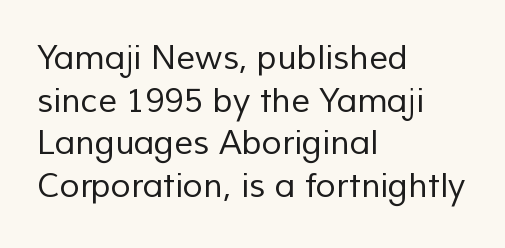
{"serif": "no", "bold": "no", "weight": "regular", "width": "normal", "stroke_contrast": "low", "x_height": "medium", "monospaced": "no", "underline": "no", "align": "left", "line_spacing": "normal", "line_spacing_ratio": 1.29, "letter_spacing": "normal", "letter_spacing_em": 0.0, "glyph_px": 33}
